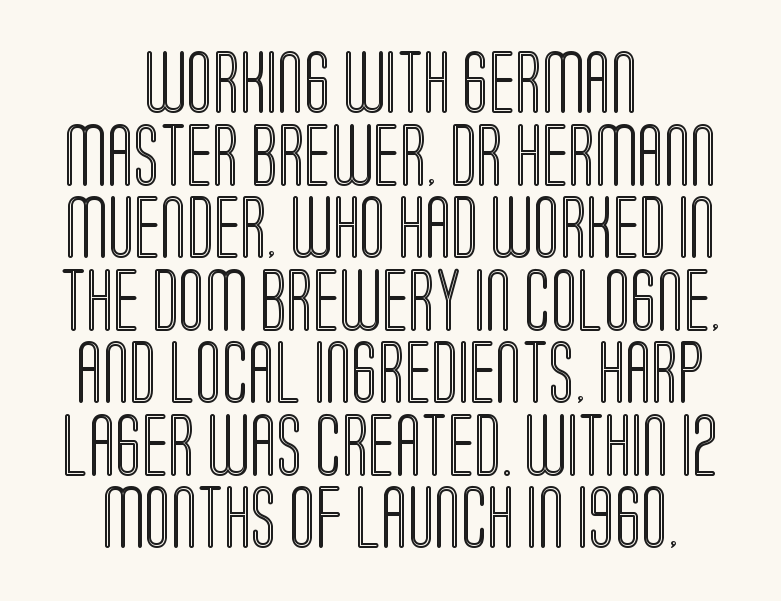
The image shows 62 px condensed type, upright; set centered, line spacing 1.17x, normal letter spacing, not underlined; a large x-height.
